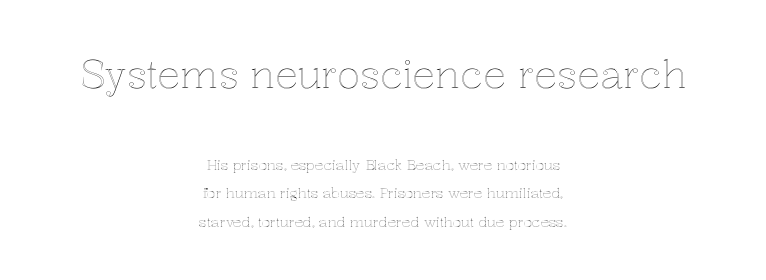
{"italic": "no", "width": "normal", "x_height": "medium", "monospaced": "no", "underline": "no", "align": "center", "line_spacing": "loose", "line_spacing_ratio": 2.02, "letter_spacing": "normal", "letter_spacing_em": 0.0, "larger_block": "first", "size_ratio": 2.71, "glyph_px": 38}
